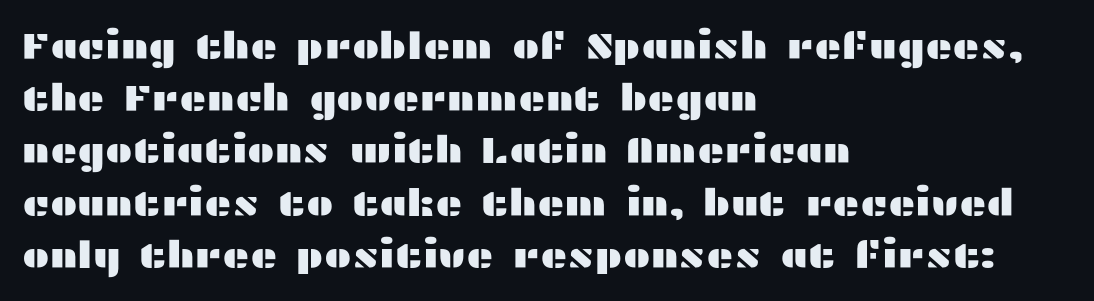
The image shows 37 px wide sans-serif type, upright; set left-aligned, normal line spacing (1.41x), normal letter spacing, not underlined; medium stroke contrast and a medium x-height.
